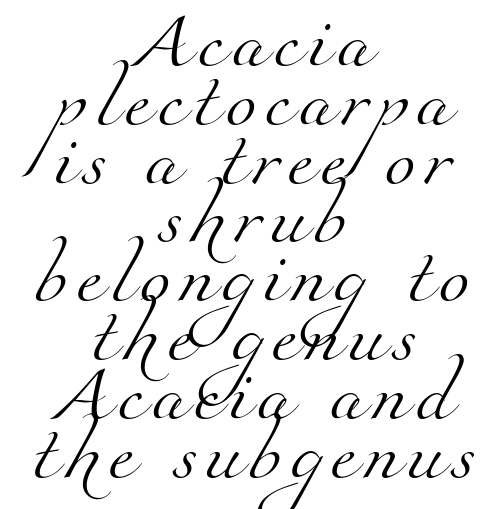
Q: Is the text bold? A: No.
Q: Is the typeface a serif or a sans-serif typeface? A: Serif.
Q: Is the text underlined? A: No.
Q: How is the paragraph aligned? A: Centered.
Q: Is the spacing between lines tight, normal or loose? A: Tight.
Q: Width (condensed, normal, or wide)? A: Normal.
Q: Stroke contrast? A: Medium.
Q: x-height? A: Small.
Q: Monospaced? A: No.
